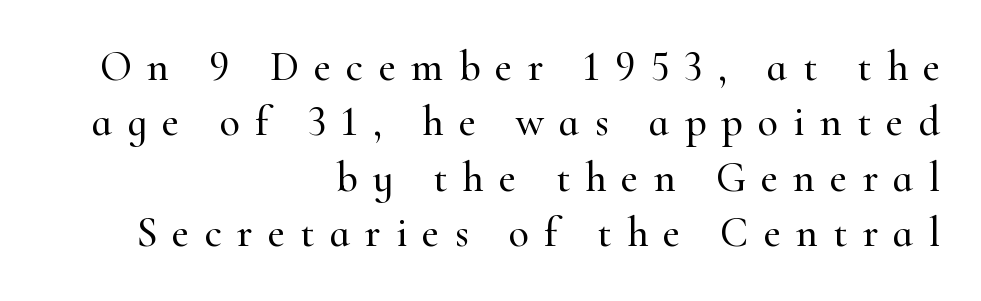
The image shows 42 px serif type, upright; set right-aligned, normal line spacing (1.32x), unusually wide letter spacing (+0.36 em), not underlined; high stroke contrast and a small x-height.
